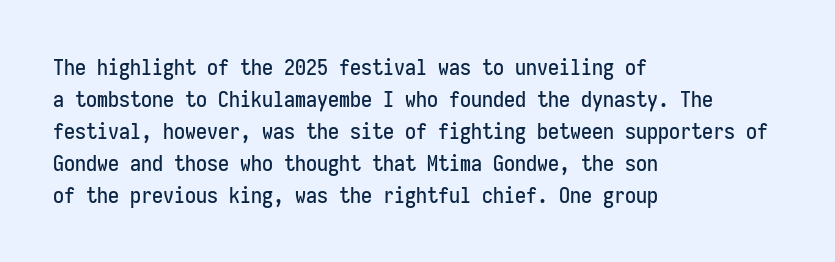
The image shows 22 px text type, upright; set left-aligned, normal line spacing (1.45x), normal letter spacing, not underlined.
